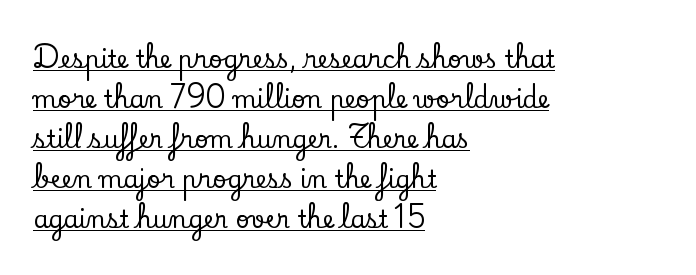
Q: Is the text italic (slanted)? A: No, it is upright.
Q: Is the text underlined? A: Yes.
Q: How is the paragraph aligned? A: Left-aligned.
Q: Is the spacing between letters normal or unusually wide? A: Normal.
Q: Is the spacing between lines tight, normal or loose? A: Normal.
